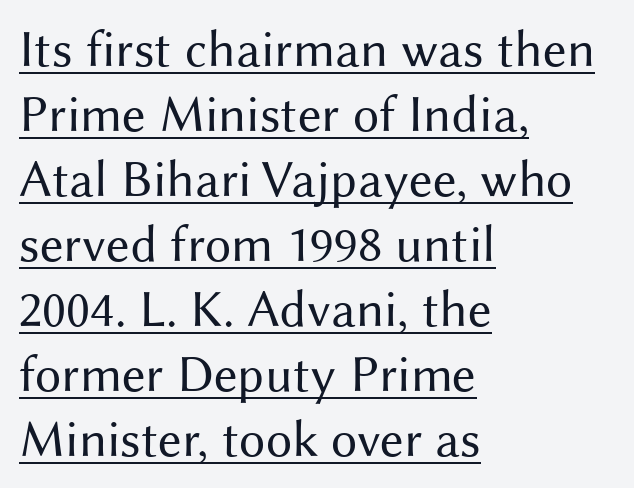
Q: Is the text bold? A: No.
Q: Is the text italic (slanted)? A: No, it is upright.
Q: Is the typeface a serif or a sans-serif typeface? A: Sans-serif.
Q: Is the text underlined? A: Yes.
Q: How is the paragraph aligned? A: Left-aligned.
Q: Is the spacing between letters normal or unusually wide? A: Normal.
Q: Is the spacing between lines tight, normal or loose? A: Normal.
Q: Width (condensed, normal, or wide)? A: Normal.
Q: Stroke contrast? A: Medium.
Q: x-height? A: Medium.
Q: Monospaced? A: No.
